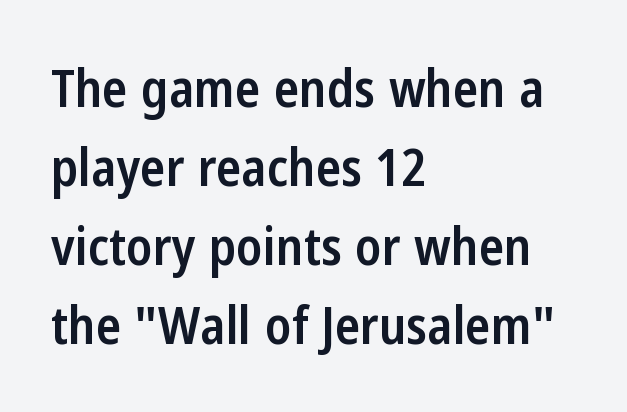
The space beneath each line is pristine and unruled. If you drew a ruler down the left edge, every line would touch it. Is the type bold? Partly — it's a semibold, heavier than regular but not fully bold. Typographically, this falls in the sans-serif category. No italicization has been applied; the sample stays upright.
